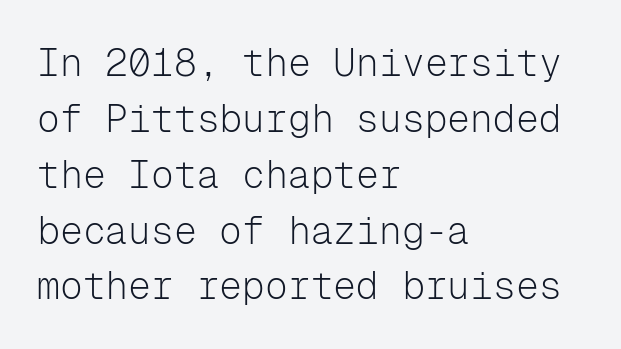
The image shows 38 px light sans-serif type, upright, monospaced; set left-aligned, normal line spacing (1.47x), normal letter spacing, not underlined; low stroke contrast and a medium x-height.
